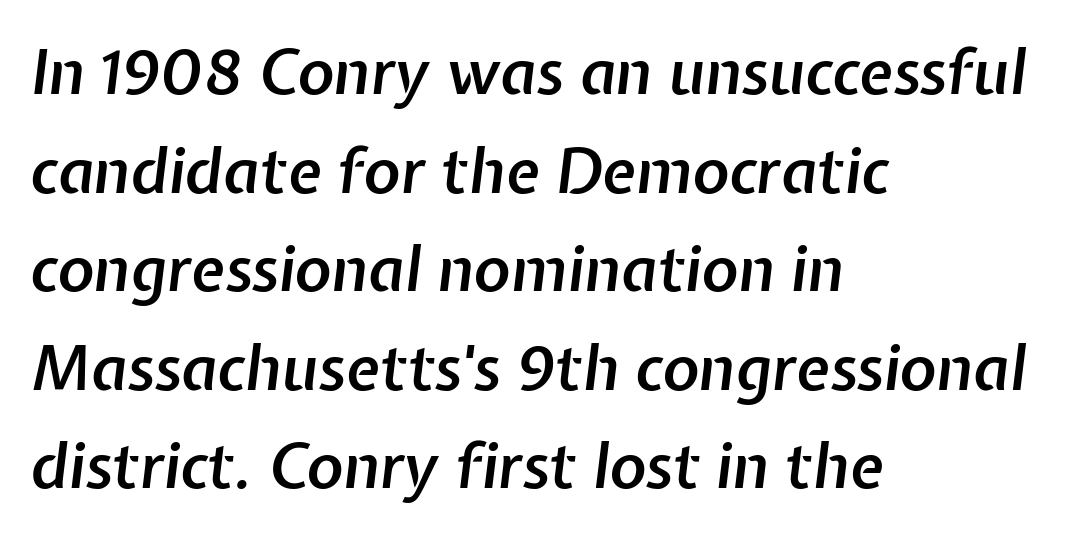
The ragged edge is on the right, which tells us the setting is flush left. Lines of text with bare space underneath. What stands out about the letter spacing? Nothing — it is the standard amount. Each glyph is drawn with semibold strokes, heavier than normal yet not fully bold. In terms of posture, this sample is oblique.
